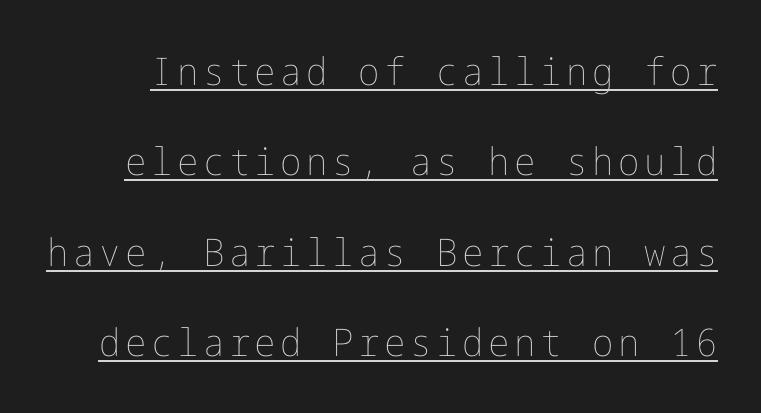
Q: Is the text bold? A: No.
Q: Is the text italic (slanted)? A: No, it is upright.
Q: Is the text underlined? A: Yes.
Q: Is the spacing between lines tight, normal or loose? A: Loose.
Q: Width (condensed, normal, or wide)? A: Normal.
Q: Stroke contrast? A: Low.
Q: x-height? A: Medium.
